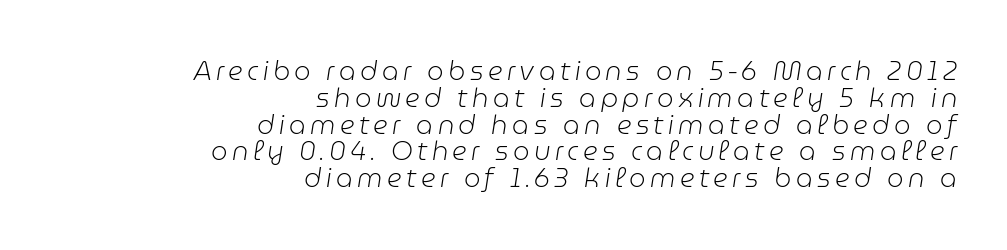
Q: Is the text bold? A: No.
Q: Is the text italic (slanted)? A: Yes, it leans right by about 9 degrees.
Q: Is the text underlined? A: No.
Q: How is the paragraph aligned? A: Right-aligned.
Q: Is the spacing between lines tight, normal or loose? A: Tight.
